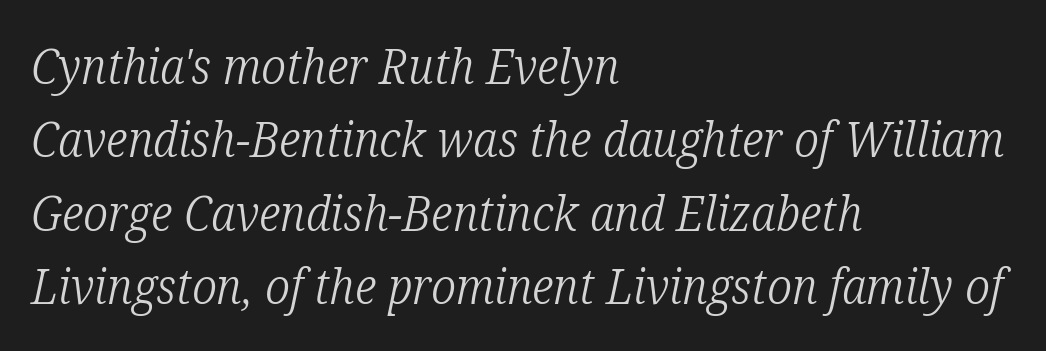
{"serif": "yes", "italic": "yes", "lean": "right", "slant_degrees": 12, "bold": "no", "weight": "light", "width": "condensed", "stroke_contrast": "low", "x_height": "medium", "monospaced": "no", "underline": "no", "align": "left", "line_spacing": "normal", "line_spacing_ratio": 1.5, "letter_spacing": "normal", "letter_spacing_em": 0.0, "glyph_px": 49}
